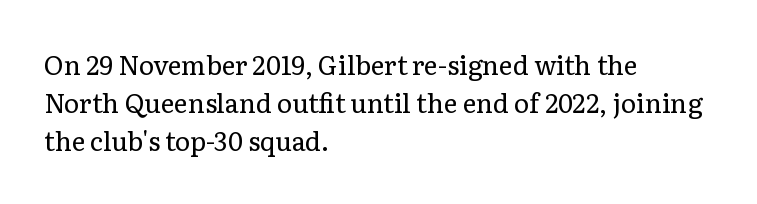
The image shows 26 px text type, upright; set left-aligned, normal line spacing (1.46x), normal letter spacing, not underlined.
